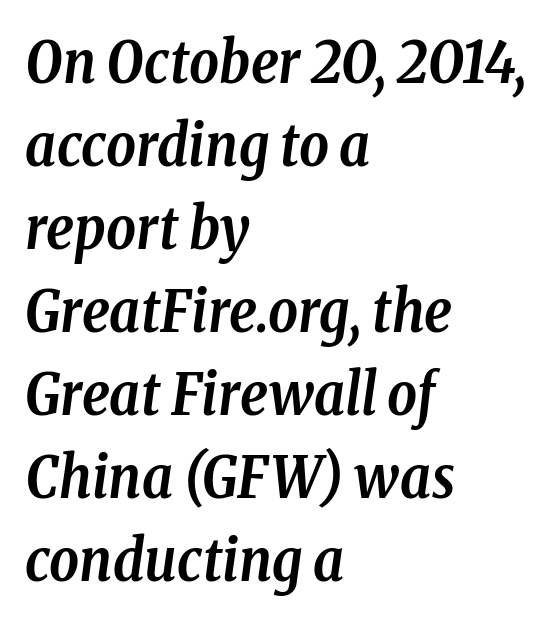
{"serif": "yes", "italic": "yes", "lean": "right", "slant_degrees": 8, "bold": "yes", "weight": "semibold", "width": "condensed", "stroke_contrast": "low", "x_height": "medium", "monospaced": "no", "underline": "no", "align": "left", "line_spacing": "normal", "line_spacing_ratio": 1.43, "letter_spacing": "normal", "letter_spacing_em": 0.0, "glyph_px": 58}
